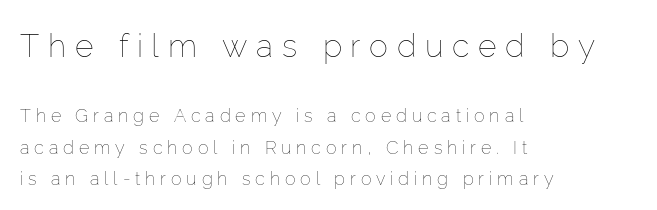
{"italic": "no", "bold": "no", "weight": "thin", "width": "normal", "stroke_contrast": "low", "x_height": "medium", "monospaced": "no", "underline": "no", "align": "left", "line_spacing_ratio": 1.74, "letter_spacing": "wide", "letter_spacing_em": 0.27, "larger_block": "first", "size_ratio": 1.78, "glyph_px": 32}
